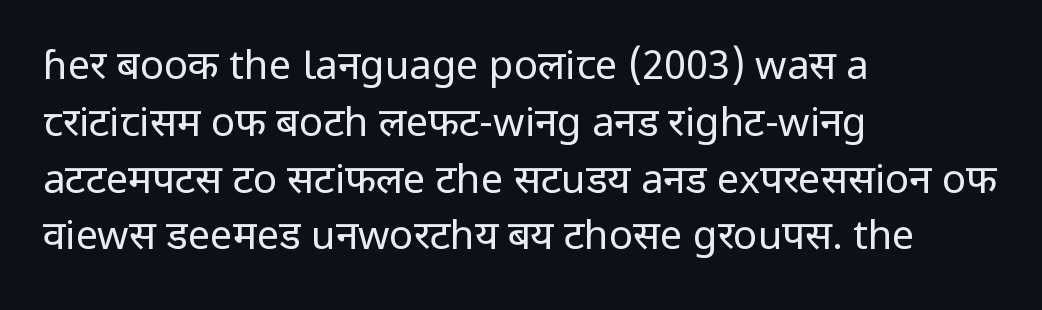
Is the type heavy? It reads as light-to-regular instead. Think of a printed novel: that variable character pitch is what you see here. This rendering employs a face without finishing strokes, i.e., a sans-serif. A roman cut, with each character standing at attention.
